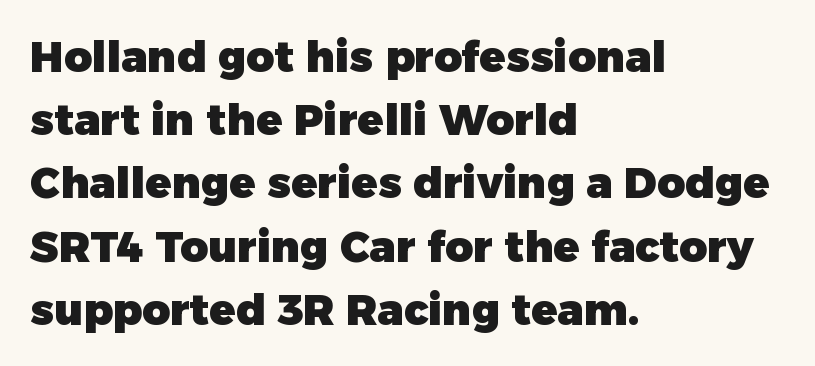
Note the varied advance widths — an 'i' is clearly narrower than an 'm'. Nope, not italic — everything's standing straight. The typeface chosen for these lines omits serifs. This sample uses plain, unmodified letter spacing.
